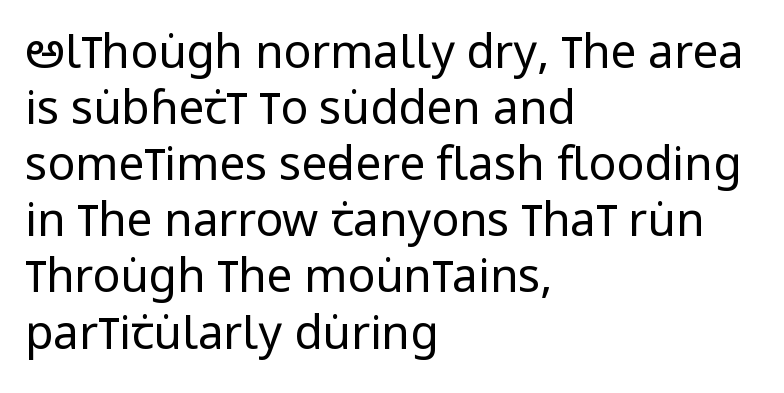
{"serif": "no", "italic": "no", "bold": "no", "weight": "regular", "width": "condensed", "stroke_contrast": "low", "x_height": "large", "monospaced": "no", "underline": "no", "align": "left", "line_spacing_ratio": 1.22, "letter_spacing": "normal", "letter_spacing_em": 0.0, "glyph_px": 46}
